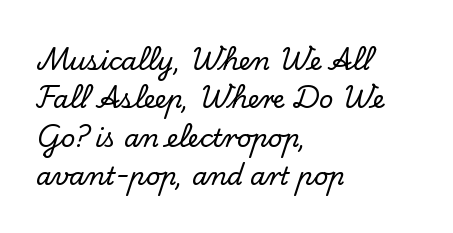
{"underline": "no", "align": "left", "line_spacing": "normal", "line_spacing_ratio": 1.54, "letter_spacing": "normal", "letter_spacing_em": 0.0, "glyph_px": 25}
